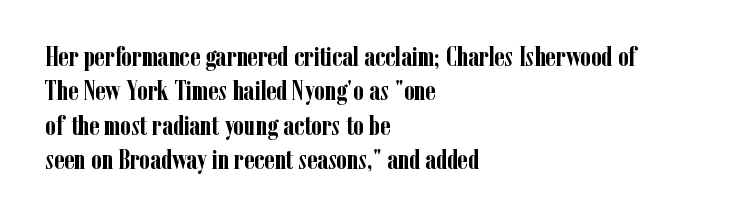
Q: Is the text bold? A: Yes.
Q: Is the text italic (slanted)? A: No, it is upright.
Q: Is the text underlined? A: No.
Q: How is the paragraph aligned? A: Left-aligned.
Q: Is the spacing between letters normal or unusually wide? A: Normal.
Q: Is the spacing between lines tight, normal or loose? A: Normal.
